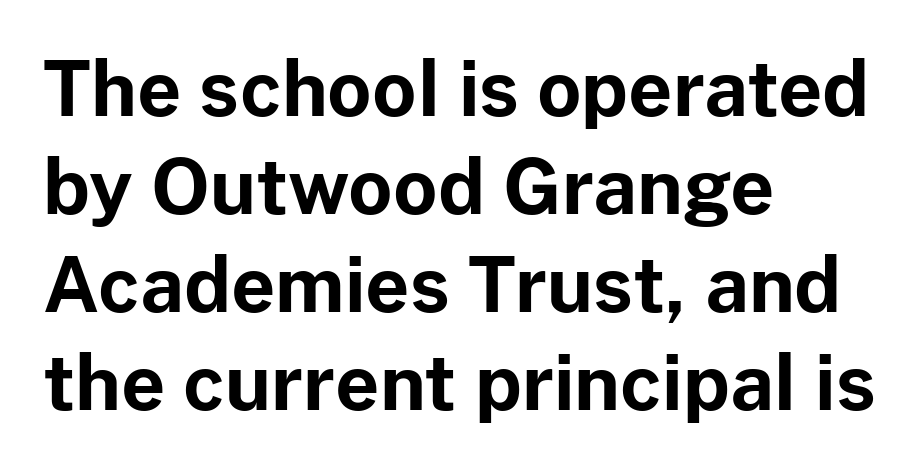
The image shows 76 px bold sans-serif type, upright; set left-aligned, normal line spacing (1.29x), normal letter spacing, not underlined; low stroke contrast and a medium x-height.
